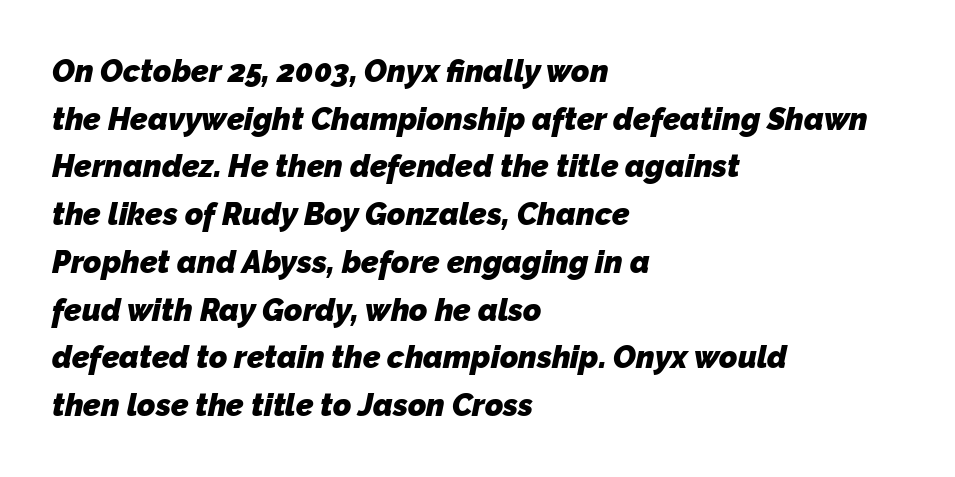
{"serif": "no", "bold": "yes", "weight": "heavy", "width": "normal", "stroke_contrast": "low", "x_height": "medium", "monospaced": "no", "underline": "no", "align": "left", "line_spacing": "normal", "line_spacing_ratio": 1.54, "letter_spacing": "normal", "letter_spacing_em": 0.0, "glyph_px": 31}
